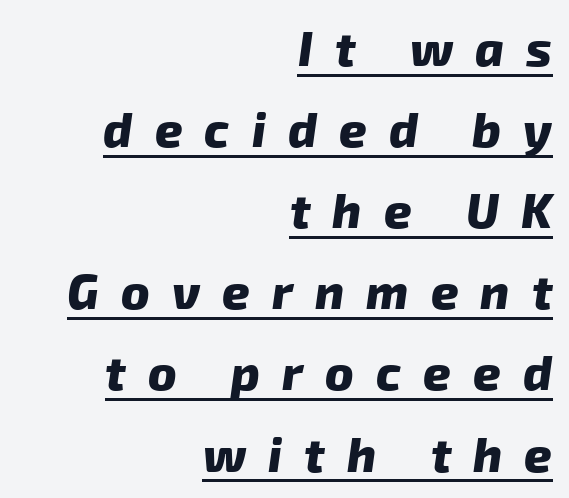
To sum up the face: it is a sans, with no serifs. Compared with undecorated copy, this sample adds a rule below the words. A dark, heavy texture on the line: the type is bold. Tracking here is generous; glyphs stand well apart from one another.
